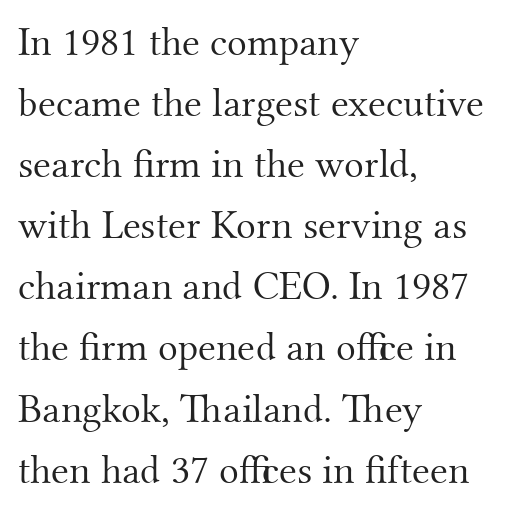
Q: Is the text bold? A: No.
Q: Is the text italic (slanted)? A: No, it is upright.
Q: Is the typeface a serif or a sans-serif typeface? A: Serif.
Q: Is the text underlined? A: No.
Q: How is the paragraph aligned? A: Left-aligned.
Q: Is the spacing between letters normal or unusually wide? A: Normal.
Q: Is the spacing between lines tight, normal or loose? A: Normal.
Q: Width (condensed, normal, or wide)? A: Normal.
Q: Stroke contrast? A: Medium.
Q: x-height? A: Small.
Q: Monospaced? A: No.
